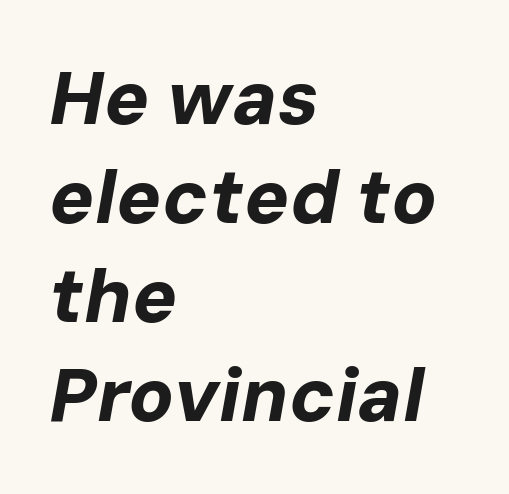
The image shows 75 px bold type, italic (leaning right); set left-aligned, normal line spacing (1.32x), normal letter spacing, not underlined; low stroke contrast and a medium x-height.
